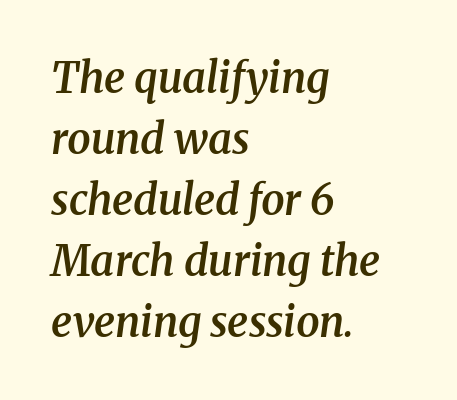
Students, this is semibold: more ink than regular, less than bold. The text was rendered using a seriffed face with decorative stroke endings. Plain, unruled lines of type. You could not count columns in this text — the font is proportionally spaced. Nobody touched the tracking dial on this one. The paragraph has a hard left edge and a soft right edge.
